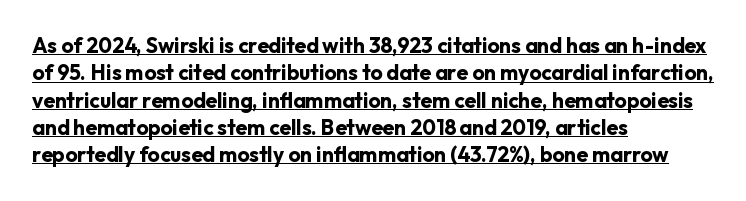
The image shows 21 px bold type, upright; set left-aligned, normal line spacing (1.3x), normal letter spacing, underlined.
